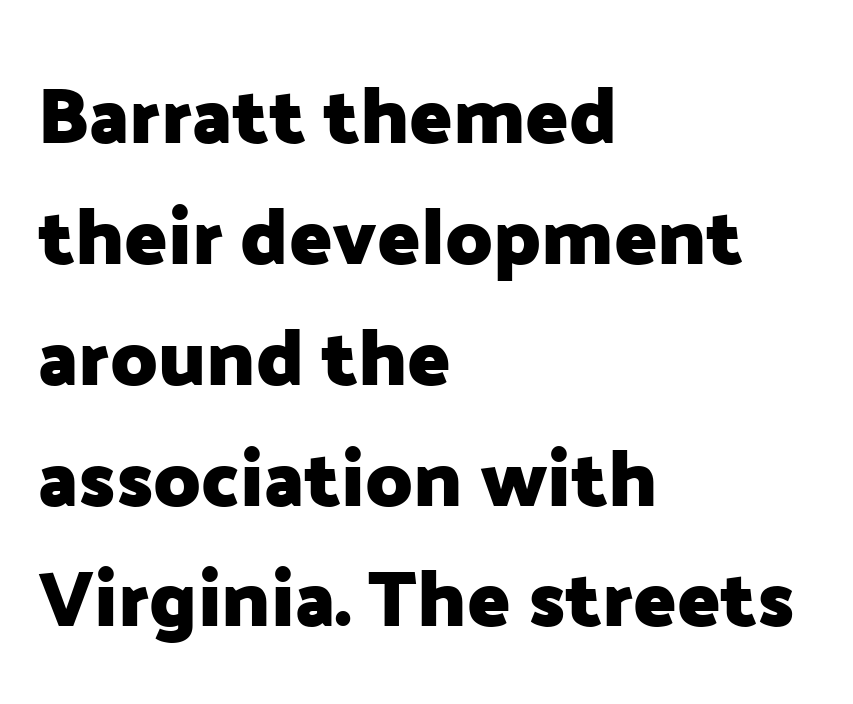
Clear beneath every line of the passage. Quick note: not italic, upright. The letters are bold, with thick, heavy strokes. The block of text has a typical density, with ordinary space between rows.
